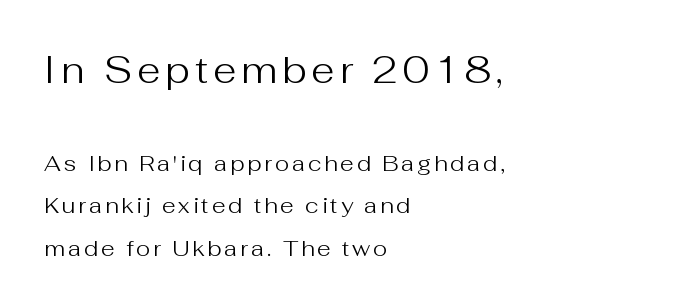
The image shows 38 px regular-weight sans-serif type, upright; set left-aligned, loose line spacing (1.93x), not underlined; the first (top) block is 1.73x larger; medium stroke contrast and a medium x-height.
